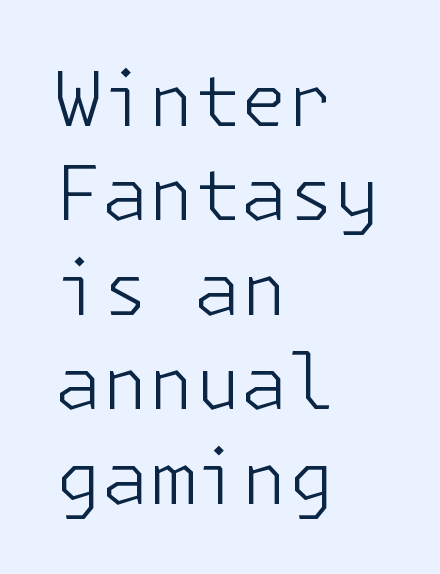
The image shows 75 px light sans-serif type, upright; set left-aligned, normal line spacing (1.26x), normal letter spacing, not underlined; low stroke contrast and a medium x-height.
